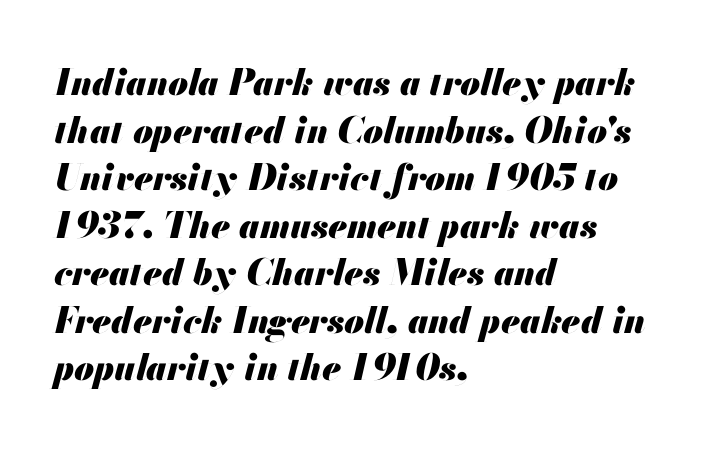
{"italic": "yes", "lean": "right", "slant_degrees": 13, "bold": "yes", "weight": "heavy", "width": "normal", "stroke_contrast": "medium", "x_height": "small", "monospaced": "no", "underline": "no", "align": "left", "line_spacing": "normal", "line_spacing_ratio": 1.32, "letter_spacing": "normal", "letter_spacing_em": 0.0, "glyph_px": 36}
